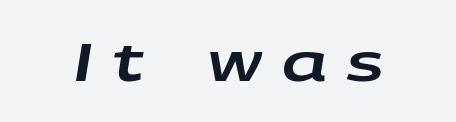
The image shows 53 px wide type, italic (leaning right); set unusually wide letter spacing (+0.38 em), not underlined; low stroke contrast and a large x-height.
